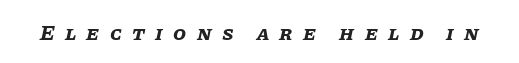
The image shows 21 px bold type, italic (leaning right); set unusually wide letter spacing (+0.49 em), not underlined.
